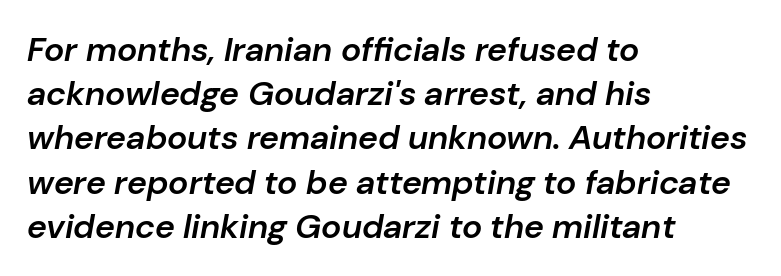
Q: Is the text bold? A: Semi-bold.
Q: Is the text italic (slanted)? A: Yes, it leans right by about 10 degrees.
Q: Is the text underlined? A: No.
Q: How is the paragraph aligned? A: Left-aligned.
Q: Is the spacing between letters normal or unusually wide? A: Normal.
Q: Is the spacing between lines tight, normal or loose? A: Normal.
Q: Width (condensed, normal, or wide)? A: Normal.
Q: Stroke contrast? A: Low.
Q: x-height? A: Medium.
Q: Monospaced? A: No.
